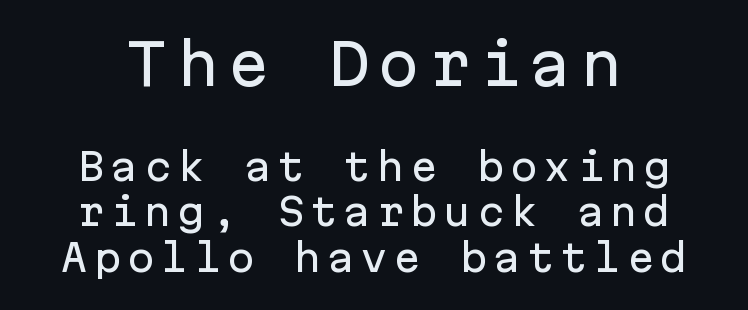
The image shows 56 px sans-serif type, upright, monospaced; set line spacing 1.23x, not underlined; the first (top) block is 1.51x larger; low stroke contrast and a medium x-height.
